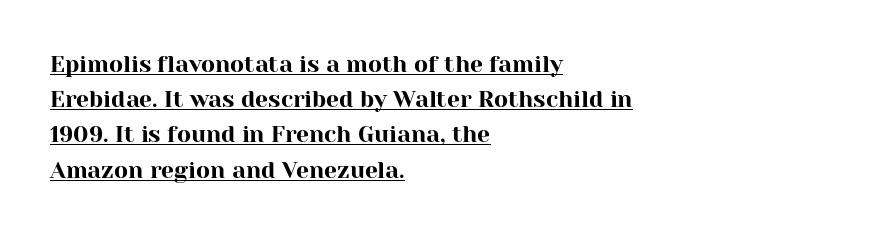
Q: Is the text italic (slanted)? A: No, it is upright.
Q: Is the text underlined? A: Yes.
Q: How is the paragraph aligned? A: Left-aligned.
Q: Is the spacing between letters normal or unusually wide? A: Normal.
Q: Is the spacing between lines tight, normal or loose? A: Normal.
